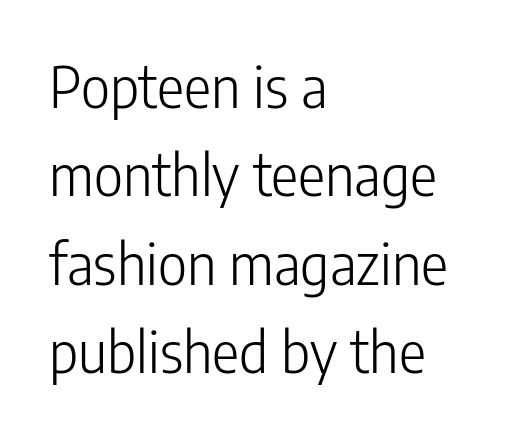
In terms of posture, this sample is upright. Serif or sans? Sans — the stroke terminals are bare. Caption: face not bold, strokes unweighted. Character widths vary here, with narrow letters taking less room than wide ones. Horizontally, the lines are justified to the leading edge only. Students, note that the glyphs here touch the page at normal intervals.
